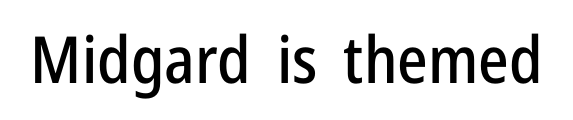
Here the designer chose a conventional face with non-uniform glyph widths. Unlike a traditional serif, this face leaves its strokes unadorned. Lines of text with bare space underneath. Nobody touched the tracking dial on this one. Vertical strokes here are truly vertical.
